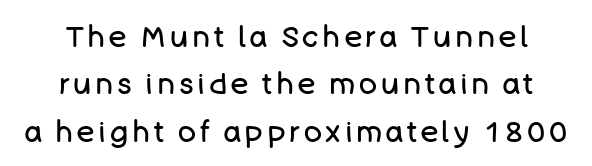
{"serif": "no", "italic": "no", "bold": "no", "weight": "regular", "width": "normal", "stroke_contrast": "low", "x_height": "large", "monospaced": "no", "underline": "no", "line_spacing": "normal", "line_spacing_ratio": 1.58, "glyph_px": 30}
